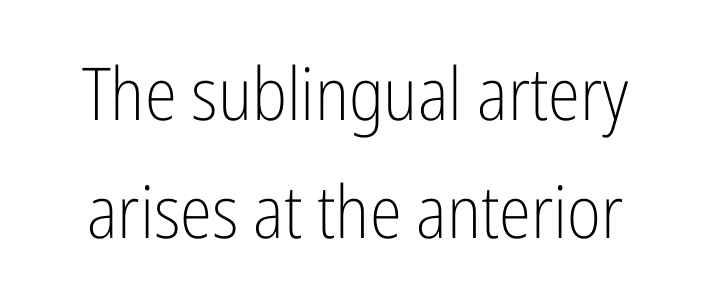
The image shows 73 px light, condensed sans-serif type, upright; set normal line spacing (1.62x), normal letter spacing, not underlined; low stroke contrast and a medium x-height.
